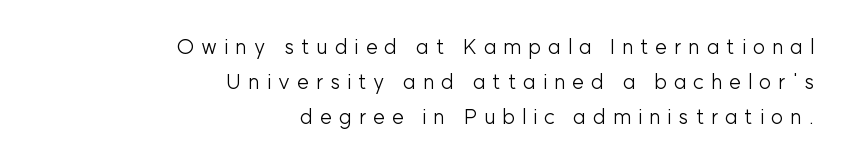
{"italic": "no", "bold": "no", "underline": "no", "align": "right", "line_spacing": "normal", "line_spacing_ratio": 1.66, "letter_spacing": "wide", "letter_spacing_em": 0.33, "glyph_px": 21}
